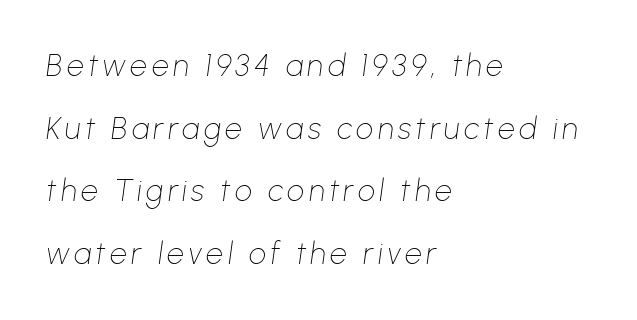
{"italic": "yes", "lean": "right", "slant_degrees": 8, "bold": "no", "weight": "thin", "width": "normal", "stroke_contrast": "low", "x_height": "medium", "monospaced": "no", "underline": "no", "align": "left", "line_spacing": "loose", "line_spacing_ratio": 2.09, "glyph_px": 30}
